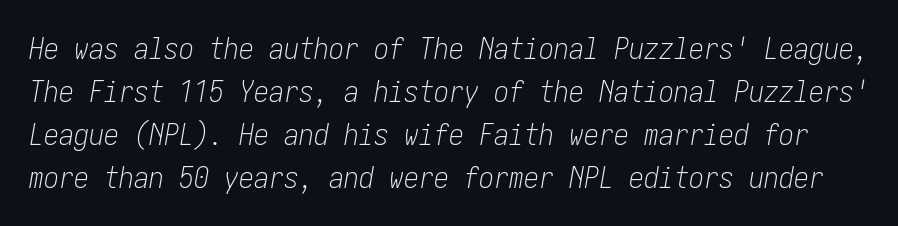
The image shows 30 px light, condensed type, italic (leaning right); set normal line spacing (1.43x), normal letter spacing, not underlined; low stroke contrast and a medium x-height.
